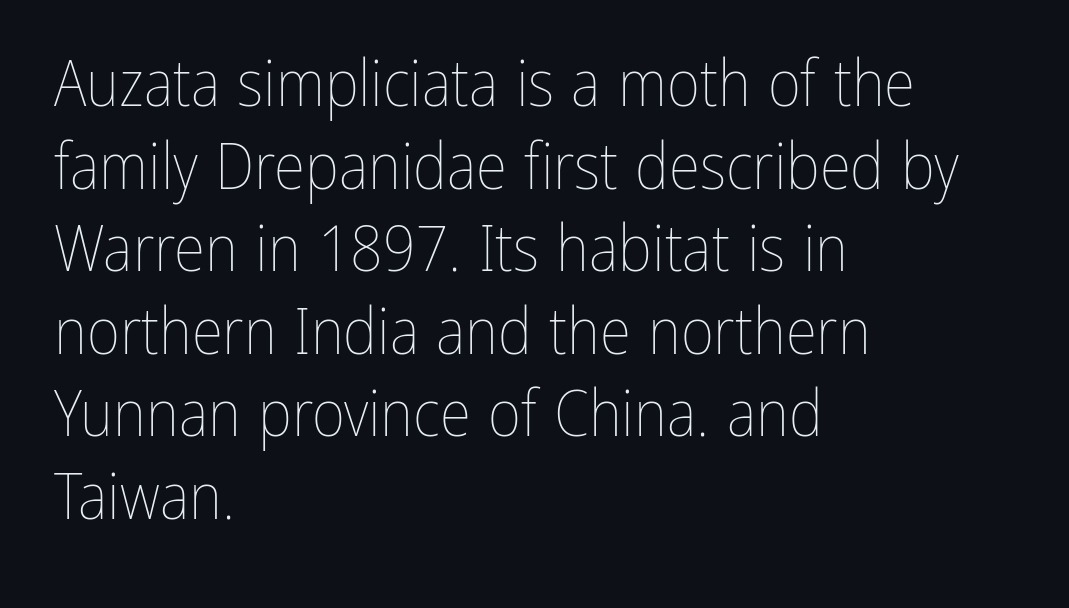
Q: Is the text bold? A: No.
Q: Is the text italic (slanted)? A: No, it is upright.
Q: Is the text underlined? A: No.
Q: How is the paragraph aligned? A: Left-aligned.
Q: Is the spacing between letters normal or unusually wide? A: Normal.
Q: Is the spacing between lines tight, normal or loose? A: Normal.
Q: Width (condensed, normal, or wide)? A: Condensed.
Q: Stroke contrast? A: Low.
Q: x-height? A: Medium.
Q: Monospaced? A: No.
